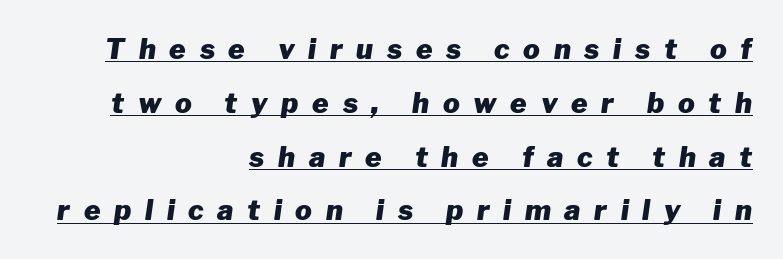
The image shows 28 px heavy type, italic (leaning right); set right-aligned, loose line spacing (1.92x), unusually wide letter spacing (+0.49 em), underlined; low stroke contrast and a medium x-height.
